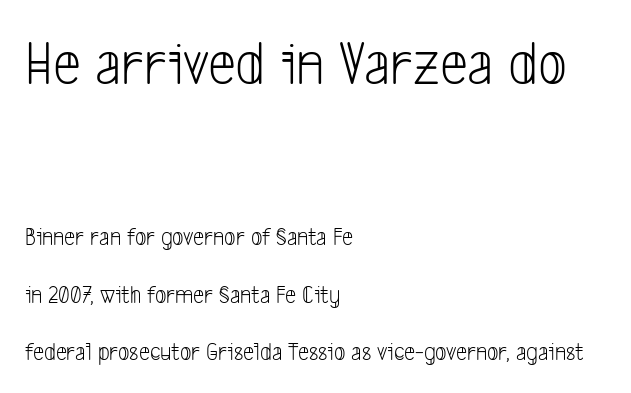
Q: Is the text bold? A: No.
Q: Is the typeface a serif or a sans-serif typeface? A: Sans-serif.
Q: Is the text underlined? A: No.
Q: How is the paragraph aligned? A: Left-aligned.
Q: Is the spacing between letters normal or unusually wide? A: Normal.
Q: Is the spacing between lines tight, normal or loose? A: Loose.
Q: Which block of text is set in a larger size, the first (top) or the second (bottom)? A: The first (top) one.
Q: Width (condensed, normal, or wide)? A: Condensed.
Q: Stroke contrast? A: Low.
Q: x-height? A: Medium.
Q: Monospaced? A: No.
